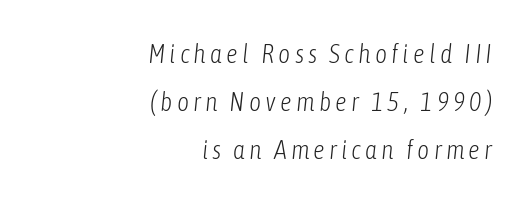
{"italic": "yes", "lean": "right", "slant_degrees": 6, "bold": "no", "underline": "no", "align": "right", "line_spacing_ratio": 1.85, "glyph_px": 26}
